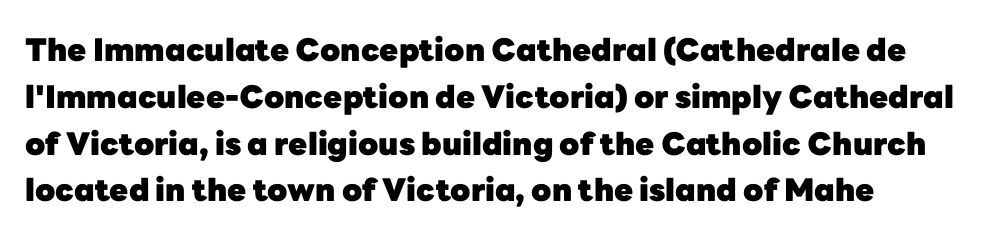
The image shows 31 px heavy sans-serif type, upright; set left-aligned, normal line spacing (1.51x), normal letter spacing, not underlined; low stroke contrast and a medium x-height.
